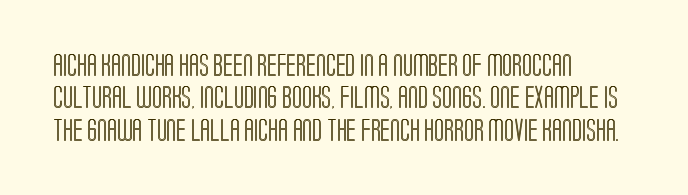
Rule under the text: the space is simply empty. Glyph-to-glyph distance matches everyday printed text. This block has exactly the height ordinary leading produces. Every character sits straight up, as roman type does. Teacher's note: observe the even left margin — that is flush-left alignment.
